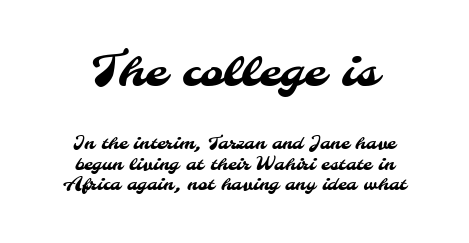
The image shows 45 px sans-serif type; set centered, tight line spacing (1.14x), normal letter spacing, not underlined; the first (top) block is 2.5x larger; medium stroke contrast and a small x-height.
